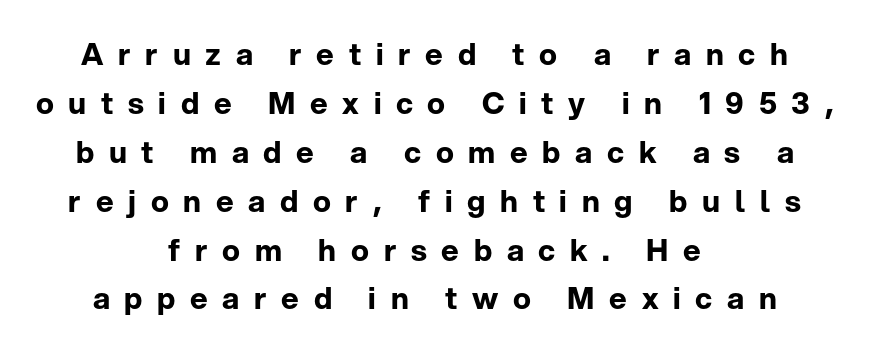
{"serif": "no", "italic": "no", "bold": "yes", "weight": "bold", "width": "normal", "stroke_contrast": "low", "x_height": "medium", "monospaced": "no", "underline": "no", "align": "center", "line_spacing": "normal", "line_spacing_ratio": 1.63, "letter_spacing": "wide", "letter_spacing_em": 0.49, "glyph_px": 30}
